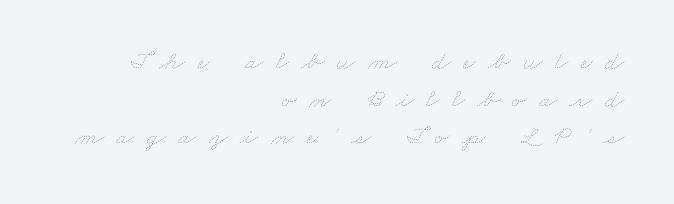
The image shows 27 px text type; set right-aligned, normal line spacing (1.39x), unusually wide letter spacing (+0.45 em), not underlined.
